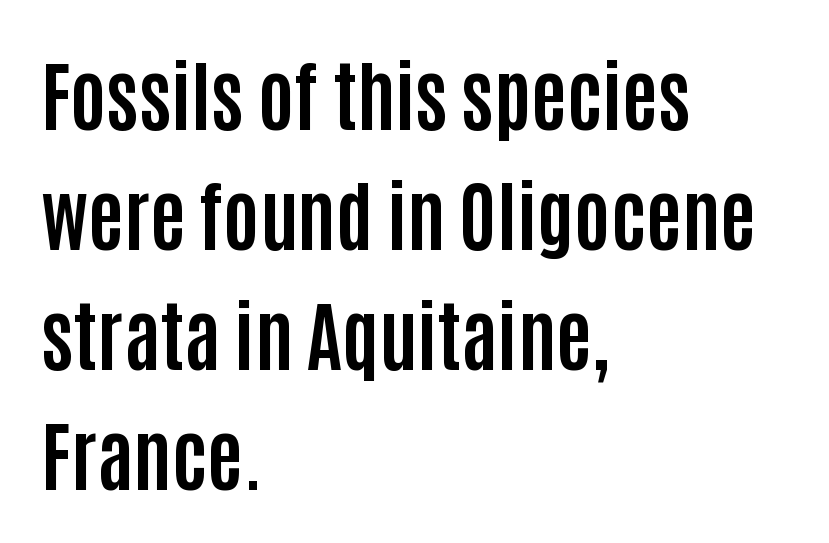
Q: Is the text bold? A: Yes.
Q: Is the text italic (slanted)? A: No, it is upright.
Q: Is the typeface a serif or a sans-serif typeface? A: Sans-serif.
Q: Is the text underlined? A: No.
Q: How is the paragraph aligned? A: Left-aligned.
Q: Is the spacing between letters normal or unusually wide? A: Normal.
Q: Is the spacing between lines tight, normal or loose? A: Normal.
Q: Width (condensed, normal, or wide)? A: Condensed.
Q: Stroke contrast? A: Low.
Q: x-height? A: Large.
Q: Monospaced? A: No.
